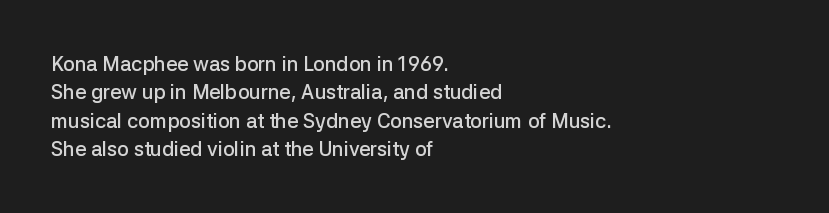
Q: Is the text bold? A: Semi-bold.
Q: Is the text italic (slanted)? A: No, it is upright.
Q: Is the text underlined? A: No.
Q: How is the paragraph aligned? A: Left-aligned.
Q: Is the spacing between letters normal or unusually wide? A: Normal.
Q: Is the spacing between lines tight, normal or loose? A: Normal.
